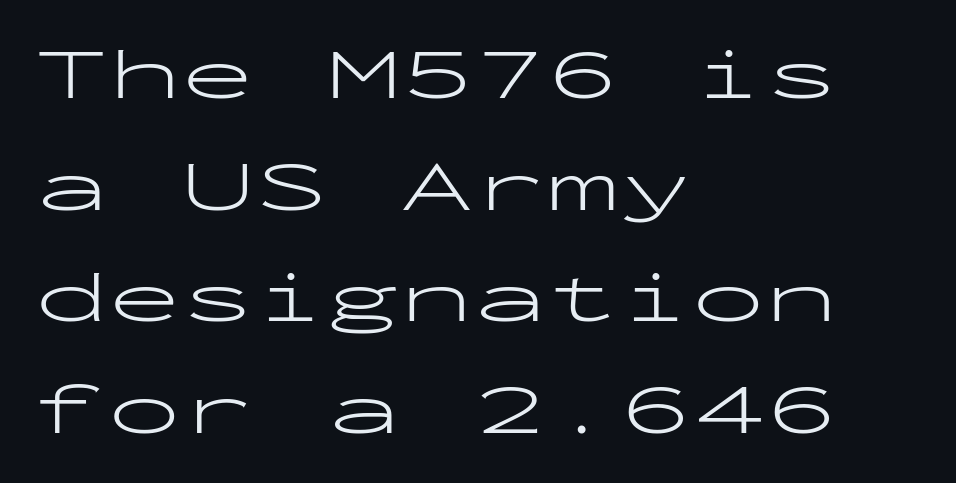
Serifs: no, the terminals of the letterforms are clean. If you measured baseline to baseline, you'd find a middling distance. The letterforms sit at book weight or below. Looks like terminal output: every glyph gets an equal slot.
